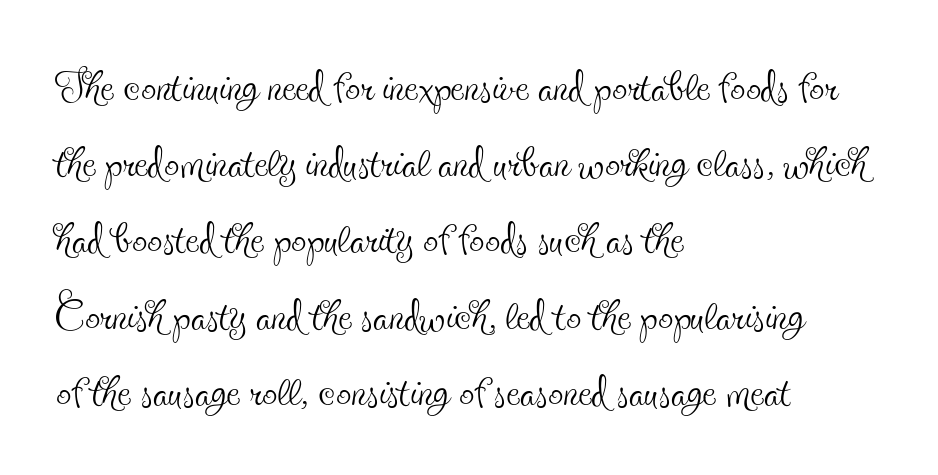
Note the varied advance widths — an 'i' is clearly narrower than an 'm'. Is this a heavy cut? Hardly; it is regular or lighter. Typographically, this falls in the serif category. Which margin do the lines hug? The left one — the right edge is uneven. Nobody touched the tracking dial on this one. Leading: standard.
